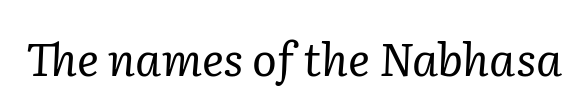
The image shows 46 px regular-weight serif type, italic (leaning right); set normal letter spacing, not underlined; low stroke contrast and a medium x-height.
